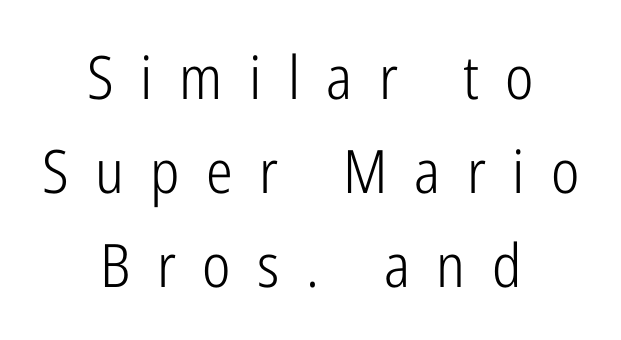
Q: Is the text bold? A: No.
Q: Is the text italic (slanted)? A: No, it is upright.
Q: Is the typeface a serif or a sans-serif typeface? A: Sans-serif.
Q: Is the text underlined? A: No.
Q: How is the paragraph aligned? A: Centered.
Q: Is the spacing between letters normal or unusually wide? A: Unusually wide.
Q: Is the spacing between lines tight, normal or loose? A: Normal.
Q: Width (condensed, normal, or wide)? A: Condensed.
Q: Stroke contrast? A: Low.
Q: x-height? A: Medium.
Q: Monospaced? A: No.
